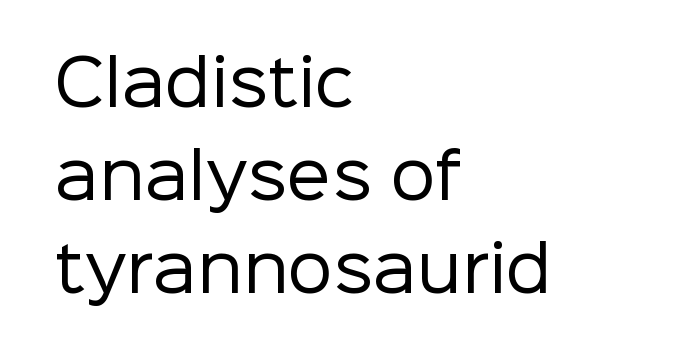
Clear beneath every line of the passage. Letter spacing: default. Short and long lines alike share a common starting point at left. Each letter's strokes conclude bluntly, with no projecting serifs.
